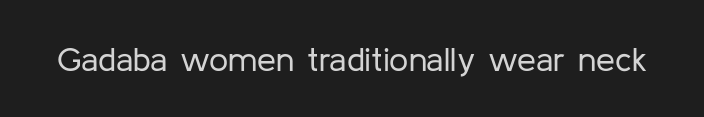
{"serif": "no", "italic": "no", "bold": "no", "weight": "regular", "width": "normal", "stroke_contrast": "low", "x_height": "medium", "monospaced": "no", "underline": "no", "letter_spacing": "normal", "letter_spacing_em": 0.0, "glyph_px": 34}
